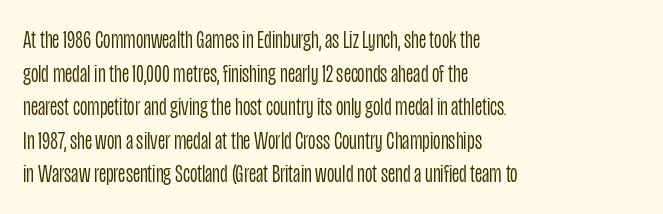
Interline gaps are of average width in this sample. In terms of posture, this sample is upright. Teacher's note: observe the even left margin — that is flush-left alignment. The cut favours lightness, reaching ordinary text weight at its darkest.
